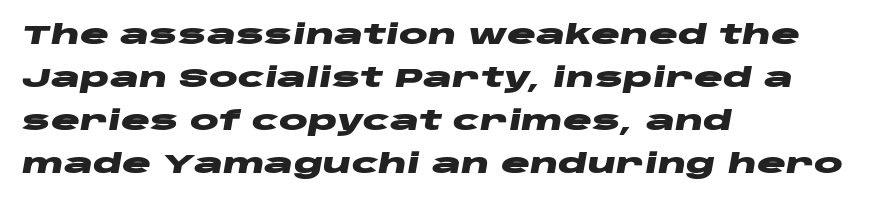
The image shows 27 px bold type, italic (leaning right); set left-aligned, normal line spacing (1.59x), normal letter spacing, not underlined.
